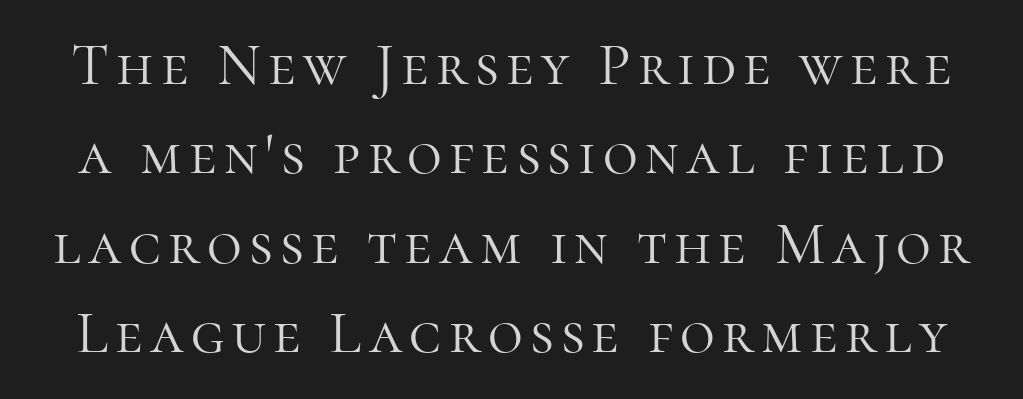
{"serif": "yes", "italic": "no", "bold": "no", "weight": "light", "width": "normal", "stroke_contrast": "high", "x_height": "medium", "monospaced": "no", "underline": "no", "line_spacing": "normal", "line_spacing_ratio": 1.49, "glyph_px": 60}
